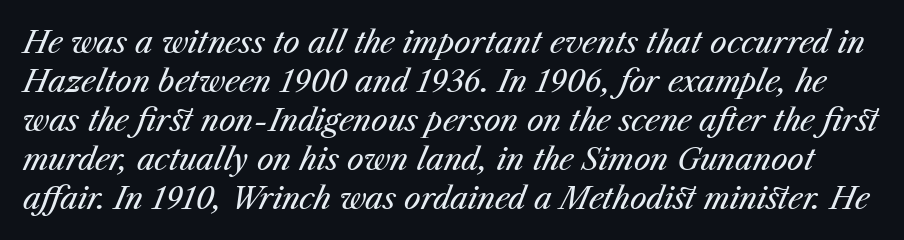
Vertically, the passage feels balanced, rows spaced as you'd expect. Think of a printed novel: that variable character pitch is what you see here. These glyphs show unthickened strokes, regular width or finer. Nothing unusual about the tracking: characters are spaced as the font intends. Yep, that's italic — everything's leaning.
